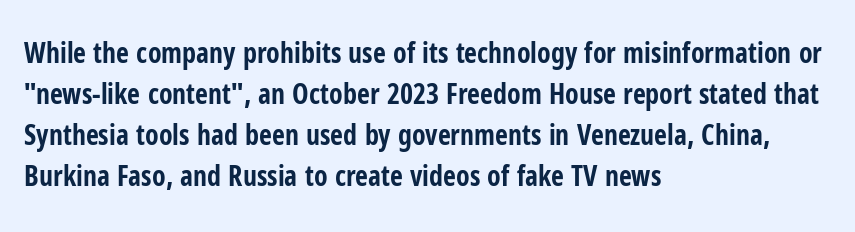
The image shows 28 px bold, condensed sans-serif type, upright; set left-aligned, normal line spacing (1.47x), normal letter spacing, not underlined; low stroke contrast and a medium x-height.
